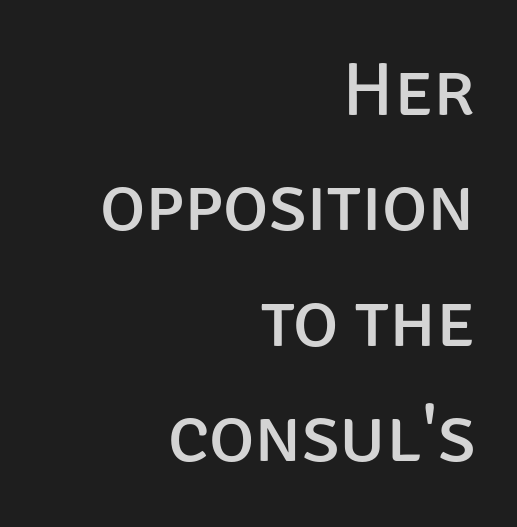
The image shows 77 px regular-weight sans-serif type, upright; set right-aligned, normal line spacing (1.5x), normal letter spacing, not underlined; low stroke contrast and a large x-height.
